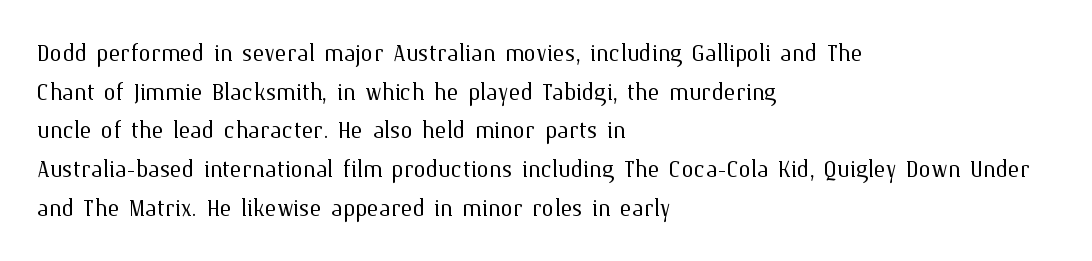
{"italic": "no", "bold": "no", "weight": "light", "width": "normal", "stroke_contrast": "medium", "x_height": "medium", "monospaced": "no", "underline": "no", "align": "left", "line_spacing": "normal", "line_spacing_ratio": 1.25, "letter_spacing": "normal", "letter_spacing_em": 0.0, "glyph_px": 31}
